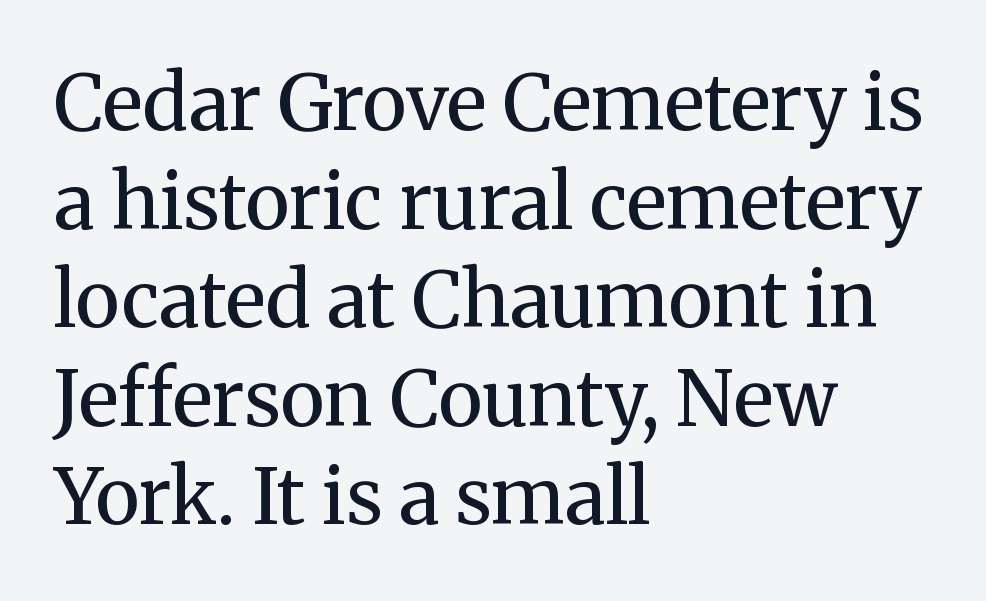
{"serif": "yes", "italic": "no", "bold": "no", "weight": "regular", "width": "normal", "stroke_contrast": "medium", "x_height": "medium", "monospaced": "no", "underline": "no", "align": "left", "line_spacing": "normal", "line_spacing_ratio": 1.28, "letter_spacing": "normal", "letter_spacing_em": 0.0, "glyph_px": 77}
